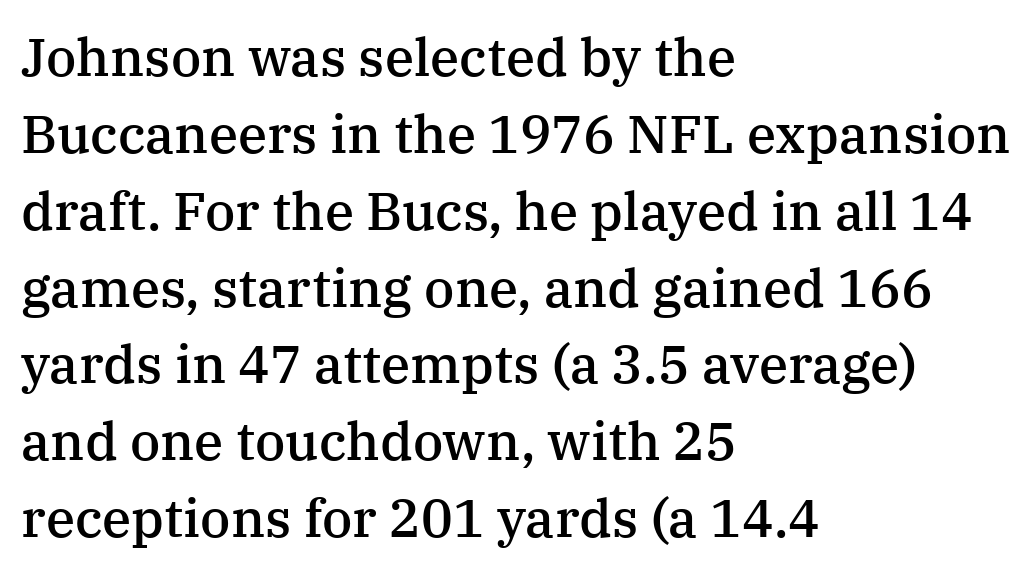
Descenders are the only things crossing below the line. A typesetter would call this zero additional tracking. The rendering uses a moderate line-height, typical for paragraphs. Here the designer chose a conventional face with non-uniform glyph widths.
